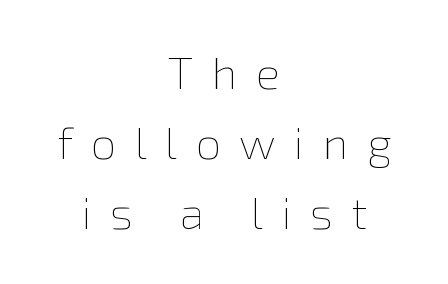
Q: Is the text bold? A: No.
Q: Is the text italic (slanted)? A: No, it is upright.
Q: Is the text underlined? A: No.
Q: How is the paragraph aligned? A: Centered.
Q: Is the spacing between letters normal or unusually wide? A: Unusually wide.
Q: Is the spacing between lines tight, normal or loose? A: Normal.
Q: Width (condensed, normal, or wide)? A: Normal.
Q: Stroke contrast? A: Low.
Q: x-height? A: Medium.
Q: Monospaced? A: No.
